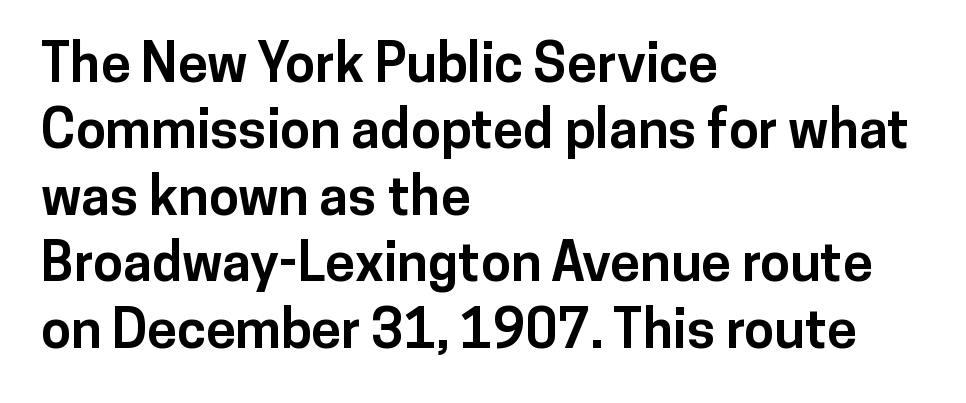
The image shows 54 px bold sans-serif type, upright; set left-aligned, line spacing 1.23x, normal letter spacing, not underlined; low stroke contrast and a medium x-height.
